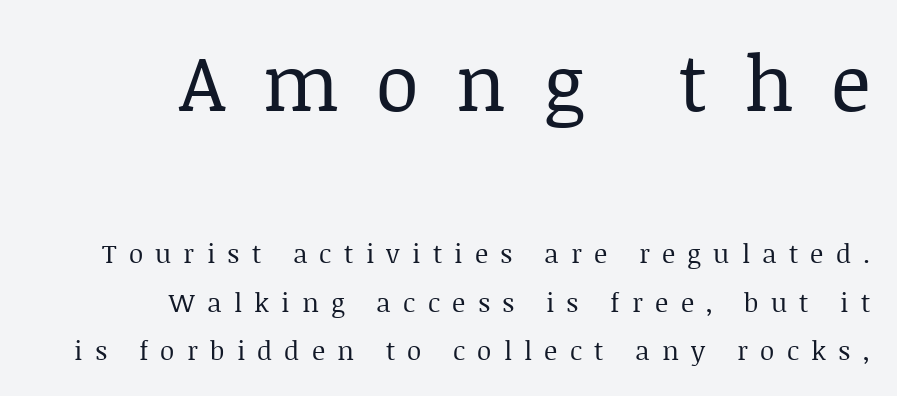
Q: Is the text bold? A: No.
Q: Is the text italic (slanted)? A: No, it is upright.
Q: Is the typeface a serif or a sans-serif typeface? A: Serif.
Q: Is the text underlined? A: No.
Q: How is the paragraph aligned? A: Right-aligned.
Q: Is the spacing between letters normal or unusually wide? A: Unusually wide.
Q: Which block of text is set in a larger size, the first (top) or the second (bottom)? A: The first (top) one.
Q: Width (condensed, normal, or wide)? A: Normal.
Q: Stroke contrast? A: Low.
Q: x-height? A: Large.
Q: Monospaced? A: No.
